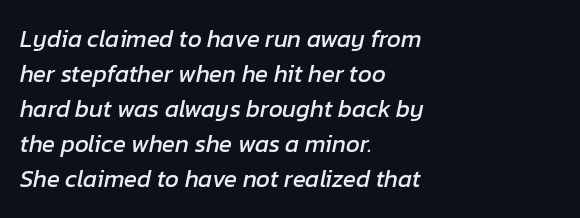
Q: Is the text italic (slanted)? A: Yes, it leans right by about 12 degrees.
Q: Is the text underlined? A: No.
Q: How is the paragraph aligned? A: Left-aligned.
Q: Is the spacing between letters normal or unusually wide? A: Normal.
Q: Is the spacing between lines tight, normal or loose? A: Normal.
